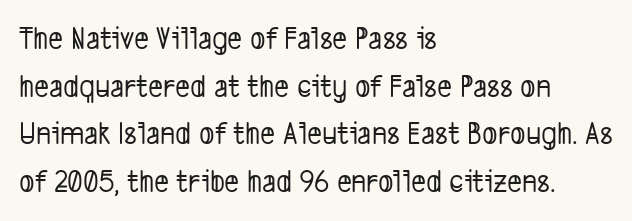
Nothing sits at the stroke ends, so this counts as sans-serif. Note the varied advance widths — an 'i' is clearly narrower than an 'm'. A student would call this left alignment; a typographer would say flush left, rag right. Nobody drew a line under any word here. Interline gaps are of average width in this sample. You could call the tracking neutral — neither tight nor loose.
